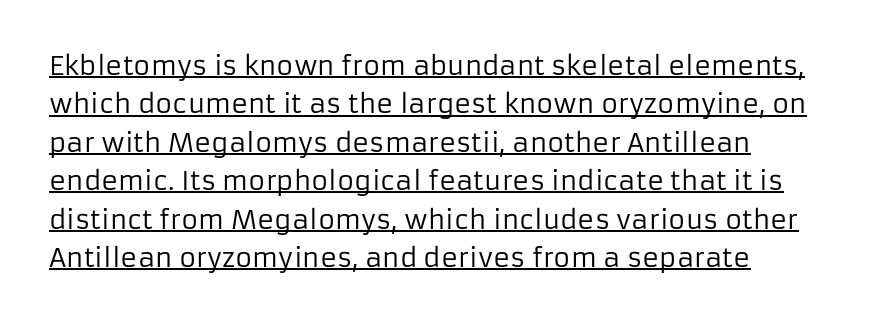
Q: Is the text bold? A: No.
Q: Is the text italic (slanted)? A: No, it is upright.
Q: Is the text underlined? A: Yes.
Q: How is the paragraph aligned? A: Left-aligned.
Q: Is the spacing between letters normal or unusually wide? A: Normal.
Q: Is the spacing between lines tight, normal or loose? A: Normal.
